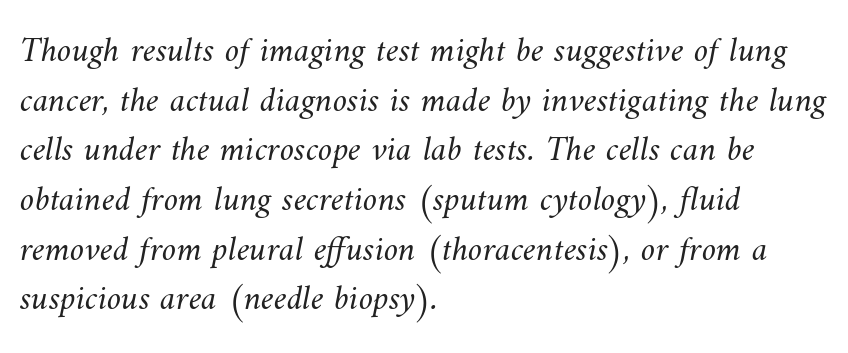
Look at the tracking — it's just the regular setting, nothing added. Does the copy run flush right? No — it runs flush left. No letter is thick-stroked: the sample isn't bold. Type without underlining.
